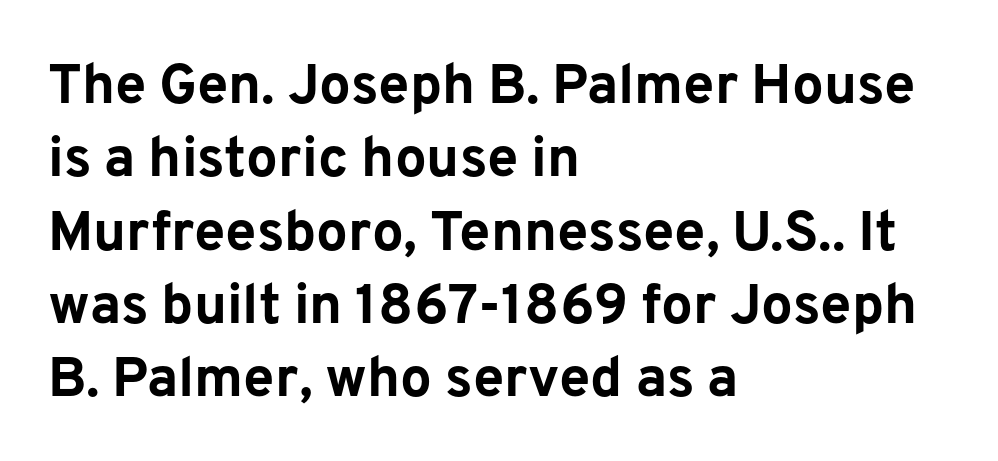
Q: Is the text bold? A: Yes.
Q: Is the text italic (slanted)? A: No, it is upright.
Q: Is the typeface a serif or a sans-serif typeface? A: Sans-serif.
Q: Is the text underlined? A: No.
Q: How is the paragraph aligned? A: Left-aligned.
Q: Is the spacing between letters normal or unusually wide? A: Normal.
Q: Is the spacing between lines tight, normal or loose? A: Normal.
Q: Width (condensed, normal, or wide)? A: Normal.
Q: Stroke contrast? A: Low.
Q: x-height? A: Medium.
Q: Monospaced? A: No.
